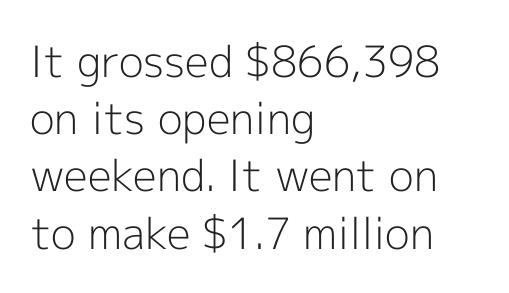
{"serif": "no", "italic": "no", "bold": "no", "weight": "light", "width": "normal", "x_height": "medium", "monospaced": "no", "underline": "no", "align": "left", "line_spacing": "normal", "line_spacing_ratio": 1.33, "letter_spacing": "normal", "letter_spacing_em": 0.0, "glyph_px": 43}
